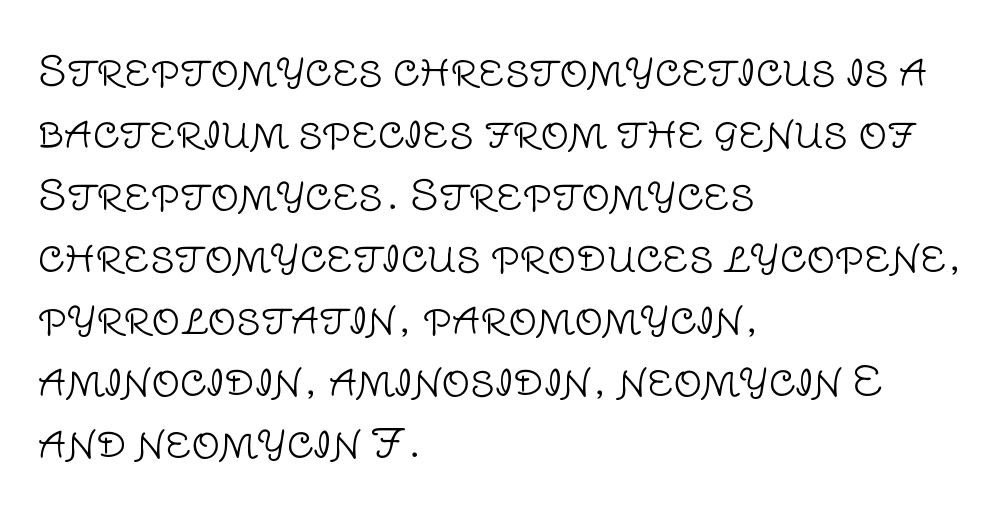
Q: Is the text bold? A: No.
Q: Is the text italic (slanted)? A: Yes.
Q: Is the typeface a serif or a sans-serif typeface? A: Sans-serif.
Q: Is the text underlined? A: No.
Q: How is the paragraph aligned? A: Left-aligned.
Q: Is the spacing between letters normal or unusually wide? A: Normal.
Q: Is the spacing between lines tight, normal or loose? A: Normal.
Q: Width (condensed, normal, or wide)? A: Normal.
Q: Stroke contrast? A: Low.
Q: x-height? A: Large.
Q: Monospaced? A: No.
